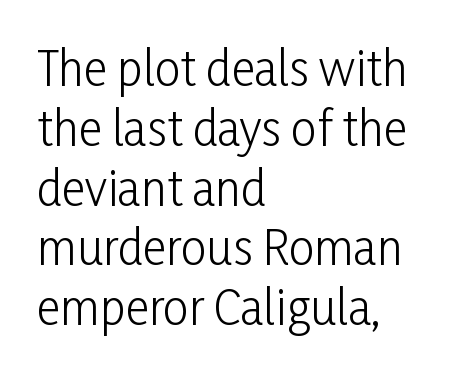
Q: Is the text bold? A: No.
Q: Is the text italic (slanted)? A: No, it is upright.
Q: Is the typeface a serif or a sans-serif typeface? A: Sans-serif.
Q: Is the text underlined? A: No.
Q: How is the paragraph aligned? A: Left-aligned.
Q: Is the spacing between letters normal or unusually wide? A: Normal.
Q: Is the spacing between lines tight, normal or loose? A: Normal.
Q: Width (condensed, normal, or wide)? A: Condensed.
Q: Stroke contrast? A: Low.
Q: x-height? A: Medium.
Q: Monospaced? A: No.
